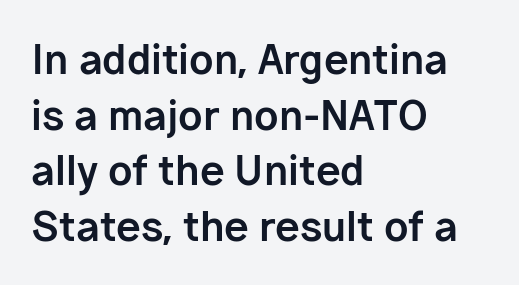
The image shows 40 px bold sans-serif type, upright; set left-aligned, normal line spacing (1.39x), normal letter spacing, not underlined; low stroke contrast and a medium x-height.
